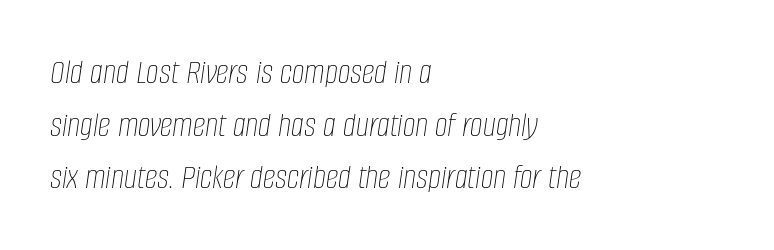
{"italic": "yes", "lean": "right", "slant_degrees": 8, "bold": "no", "weight": "thin", "width": "condensed", "stroke_contrast": "low", "x_height": "large", "monospaced": "no", "underline": "no", "align": "left", "line_spacing": "normal", "line_spacing_ratio": 1.46, "letter_spacing": "normal", "letter_spacing_em": 0.0, "glyph_px": 36}
